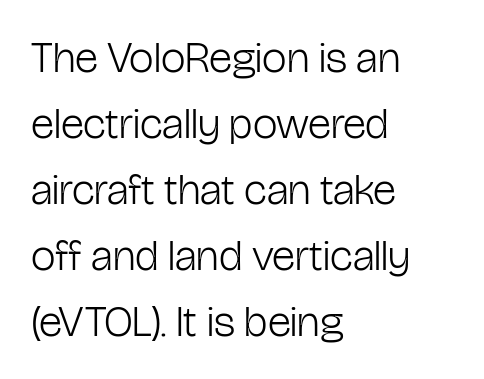
Q: Is the text bold? A: No.
Q: Is the text italic (slanted)? A: No, it is upright.
Q: Is the typeface a serif or a sans-serif typeface? A: Sans-serif.
Q: Is the text underlined? A: No.
Q: How is the paragraph aligned? A: Left-aligned.
Q: Is the spacing between letters normal or unusually wide? A: Normal.
Q: Is the spacing between lines tight, normal or loose? A: Normal.
Q: Width (condensed, normal, or wide)? A: Condensed.
Q: Stroke contrast? A: Low.
Q: x-height? A: Medium.
Q: Monospaced? A: No.
